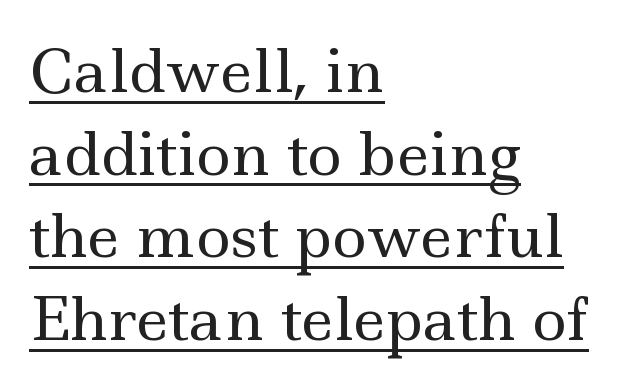
Baseline-to-baseline distance is the conventional proportion of letter height. Type style note: has serifs. Think of a printed novel: that variable character pitch is what you see here. This sample uses an upright cut, with every glyph sitting square on the baseline.
